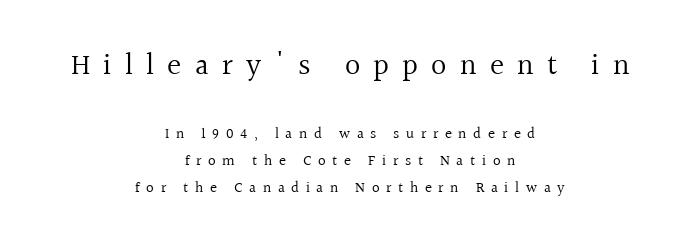
The image shows 30 px regular-weight serif type, upright; set centered, line spacing 1.82x, unusually wide letter spacing (+0.44 em), not underlined; the first (top) block is 2.0x larger; a medium x-height.
